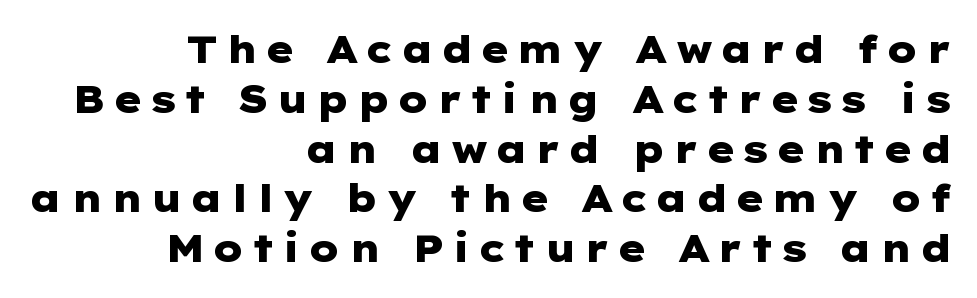
{"serif": "no", "italic": "no", "bold": "yes", "weight": "heavy", "width": "wide", "stroke_contrast": "low", "x_height": "medium", "underline": "no", "align": "right", "line_spacing": "normal", "line_spacing_ratio": 1.31, "glyph_px": 38}
